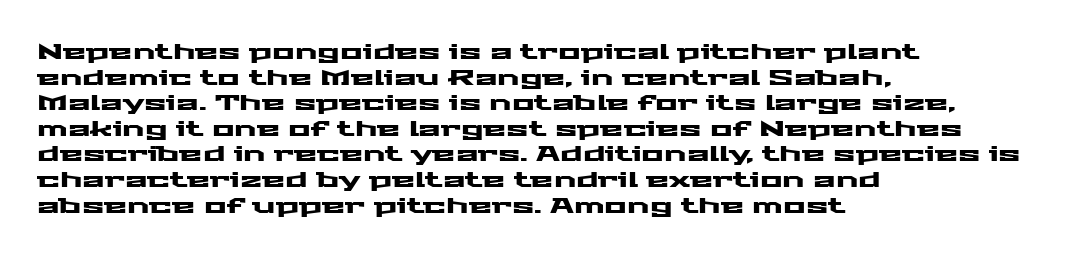
Q: Is the text italic (slanted)? A: No, it is upright.
Q: Is the text underlined? A: No.
Q: How is the paragraph aligned? A: Left-aligned.
Q: Is the spacing between letters normal or unusually wide? A: Normal.
